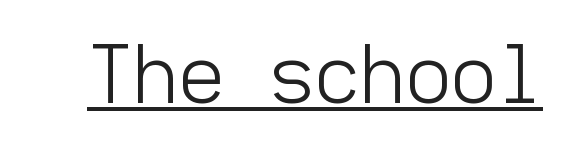
{"serif": "no", "italic": "no", "bold": "no", "weight": "light", "width": "normal", "stroke_contrast": "low", "x_height": "medium", "monospaced": "yes", "underline": "yes", "letter_spacing": "normal", "letter_spacing_em": 0.0, "glyph_px": 79}
